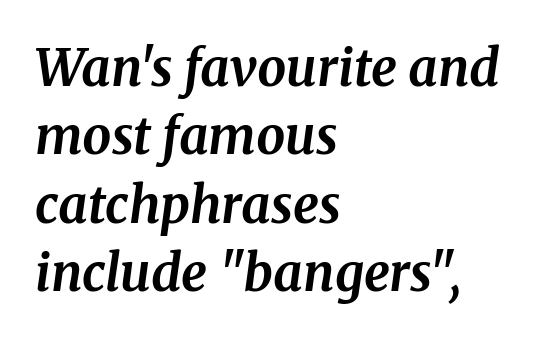
{"serif": "yes", "italic": "yes", "lean": "right", "slant_degrees": 8, "bold": "yes", "weight": "bold", "width": "normal", "stroke_contrast": "medium", "x_height": "medium", "monospaced": "no", "underline": "no", "align": "left", "line_spacing": "normal", "line_spacing_ratio": 1.34, "letter_spacing": "normal", "letter_spacing_em": 0.0, "glyph_px": 51}
